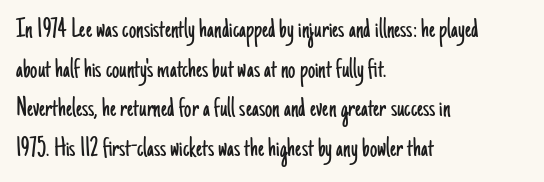
The string is rendered with underlining switched off. The passage shown is typed in a proportional face where columns would drift. This is the regular roman posture of the typeface. No extra tracking has been applied to these lines.
